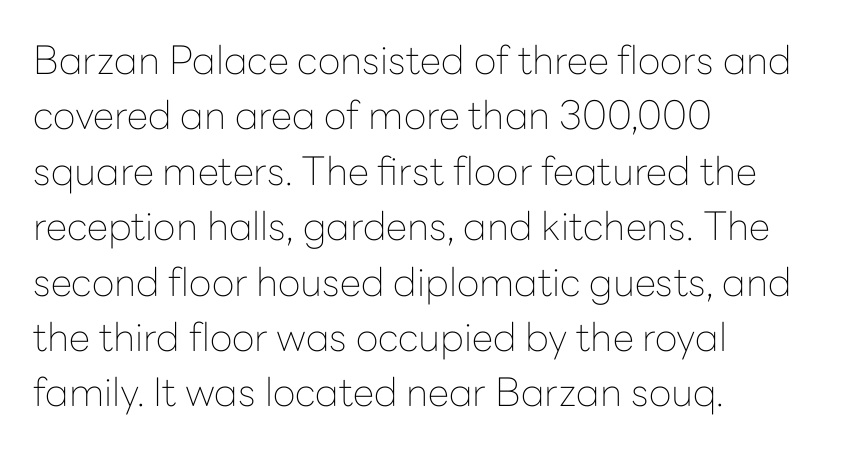
{"serif": "no", "italic": "no", "bold": "no", "weight": "thin", "width": "normal", "stroke_contrast": "low", "x_height": "medium", "monospaced": "no", "underline": "no", "align": "left", "line_spacing": "normal", "line_spacing_ratio": 1.42, "letter_spacing": "normal", "letter_spacing_em": 0.0, "glyph_px": 39}
